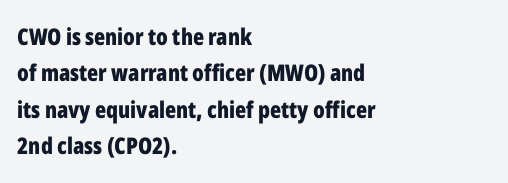
Q: Is the text bold? A: Yes.
Q: Is the text italic (slanted)? A: No, it is upright.
Q: Is the text underlined? A: No.
Q: How is the paragraph aligned? A: Left-aligned.
Q: Is the spacing between letters normal or unusually wide? A: Normal.
Q: Is the spacing between lines tight, normal or loose? A: Normal.
